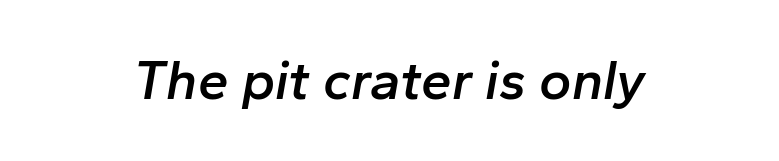
{"italic": "yes", "lean": "right", "slant_degrees": 10, "bold": "semi", "weight": "semibold", "width": "normal", "stroke_contrast": "low", "x_height": "medium", "monospaced": "no", "underline": "no", "letter_spacing": "normal", "letter_spacing_em": 0.0, "glyph_px": 55}
